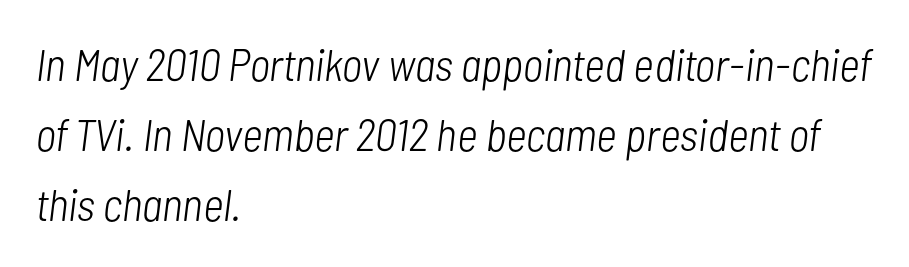
The space beneath each line is pristine and unruled. Whoever set this chose a conventional vertical rhythm. Observe the lean: these are italic letterforms. Where is the straight margin? On the left.
